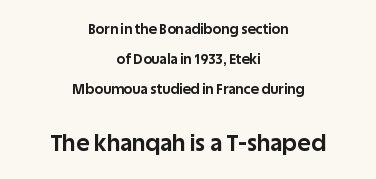
The image shows 23 px bold type, upright; set centered, loose line spacing (2.14x), normal letter spacing, not underlined; the second (bottom) block is 1.64x larger.
